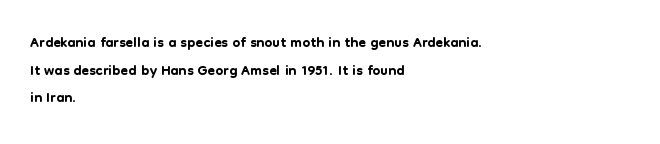
The image shows 22 px text type, upright; set left-aligned, normal line spacing (1.26x), normal letter spacing, not underlined.
